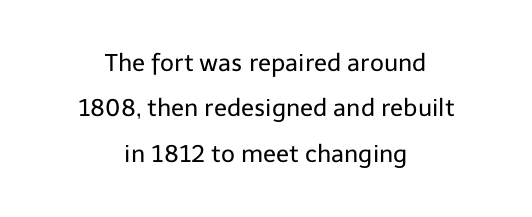
{"italic": "no", "bold": "no", "underline": "no", "align": "center", "line_spacing_ratio": 1.89, "letter_spacing": "normal", "letter_spacing_em": 0.0, "glyph_px": 24}
